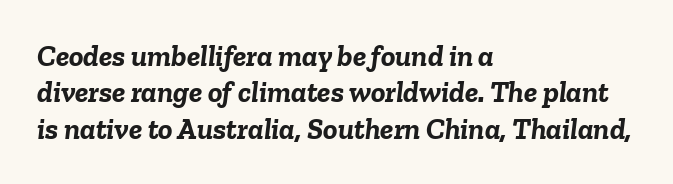
Q: Is the text bold? A: Yes.
Q: Is the text italic (slanted)? A: Yes, it leans right by about 6 degrees.
Q: Is the text underlined? A: No.
Q: How is the paragraph aligned? A: Left-aligned.
Q: Is the spacing between letters normal or unusually wide? A: Normal.
Q: Width (condensed, normal, or wide)? A: Normal.
Q: Stroke contrast? A: Low.
Q: x-height? A: Medium.
Q: Monospaced? A: No.
